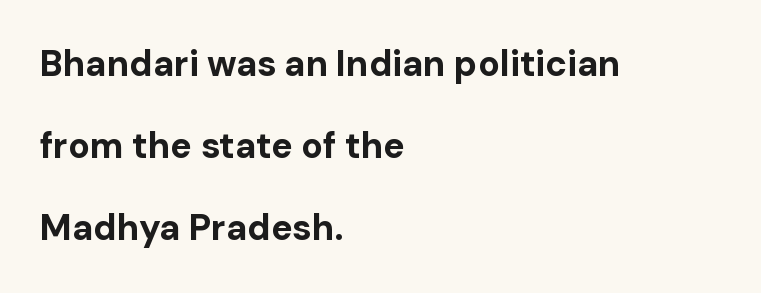
The image shows 36 px bold sans-serif type, upright; set left-aligned, loose line spacing (2.28x), normal letter spacing, not underlined; low stroke contrast and a medium x-height.
